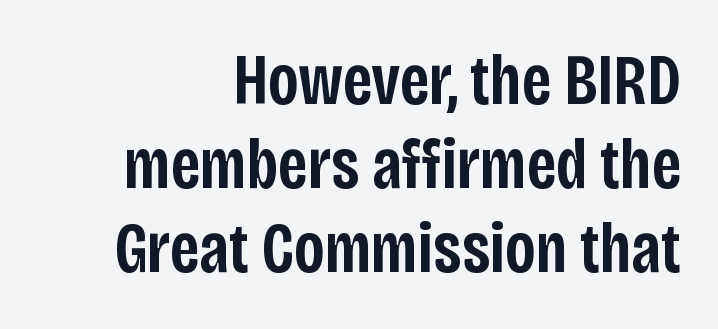
{"serif": "no", "italic": "no", "bold": "semi", "weight": "semibold", "width": "condensed", "stroke_contrast": "low", "x_height": "large", "monospaced": "no", "underline": "no", "align": "right", "line_spacing_ratio": 1.18, "letter_spacing": "normal", "letter_spacing_em": 0.0, "glyph_px": 71}
